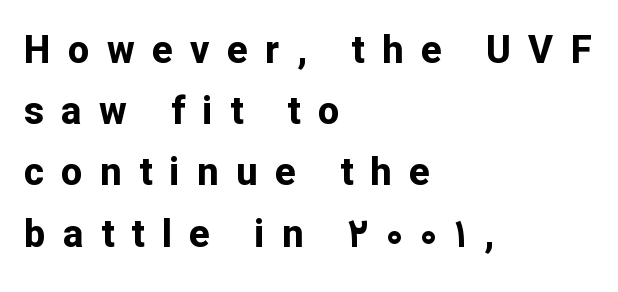
Q: Is the text bold? A: Yes.
Q: Is the text italic (slanted)? A: No, it is upright.
Q: Is the typeface a serif or a sans-serif typeface? A: Sans-serif.
Q: Is the text underlined? A: No.
Q: How is the paragraph aligned? A: Left-aligned.
Q: Is the spacing between letters normal or unusually wide? A: Unusually wide.
Q: Is the spacing between lines tight, normal or loose? A: Normal.
Q: Width (condensed, normal, or wide)? A: Normal.
Q: Stroke contrast? A: Low.
Q: x-height? A: Medium.
Q: Monospaced? A: No.
